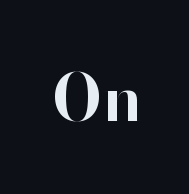
Compared with typical body copy, the letter spacing here is the same. The specimen omits any rule beneath the text block's lines. Spacing verdict: proportional, widths tailored to each character. Thick stems and heavy bowls — unmistakably bold. Style check: upright. Font category for this specimen: sans-serif.
